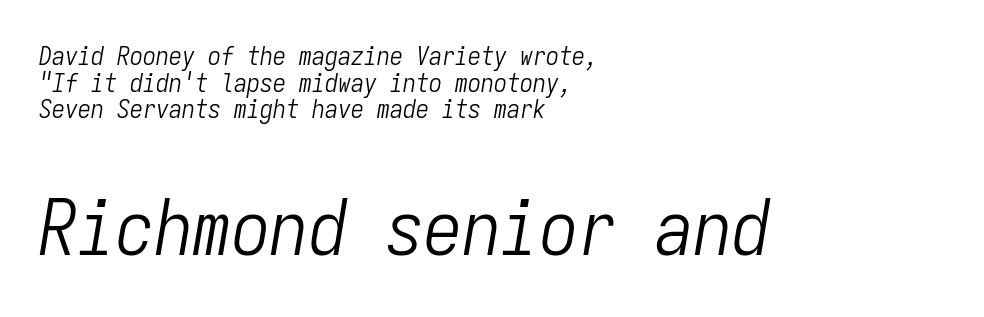
Where is the straight margin? On the left. The typesetting does not lean heavy: it is not bold. In this sample the second text group is rendered at the bigger scale. Tall strokes in this sample are angled rather than plumb. You could call the tracking neutral — neither tight nor loose. You could count columns in this text — the font is strictly monospaced.
